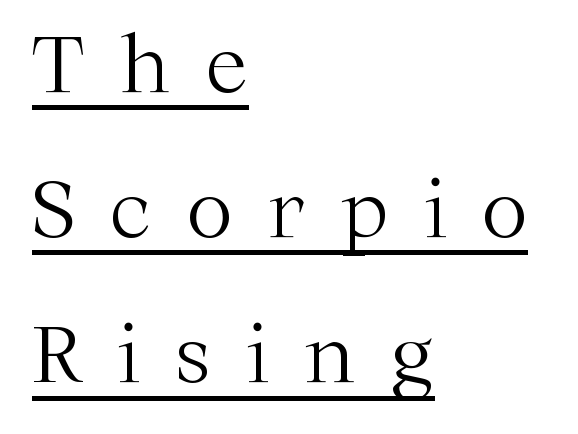
{"serif": "yes", "italic": "no", "bold": "no", "weight": "light", "width": "normal", "stroke_contrast": "medium", "x_height": "medium", "monospaced": "no", "underline": "yes", "align": "left", "line_spacing_ratio": 1.86, "letter_spacing": "wide", "letter_spacing_em": 0.46, "glyph_px": 78}
